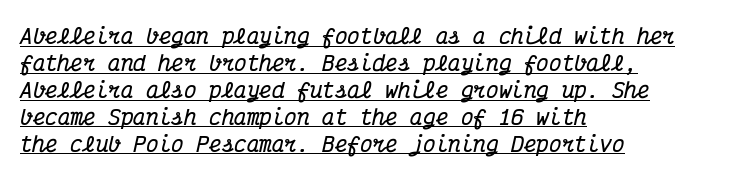
Decoration check: the copy is underlined. The glyphs look as if they've been sheared to an angle. Line spacing here is normal. Typeset ragged right — the left edge is the straight one. The face used here has the dense, thick strokes of a bold. The gaps between neighbouring characters are ordinary and unremarkable.
